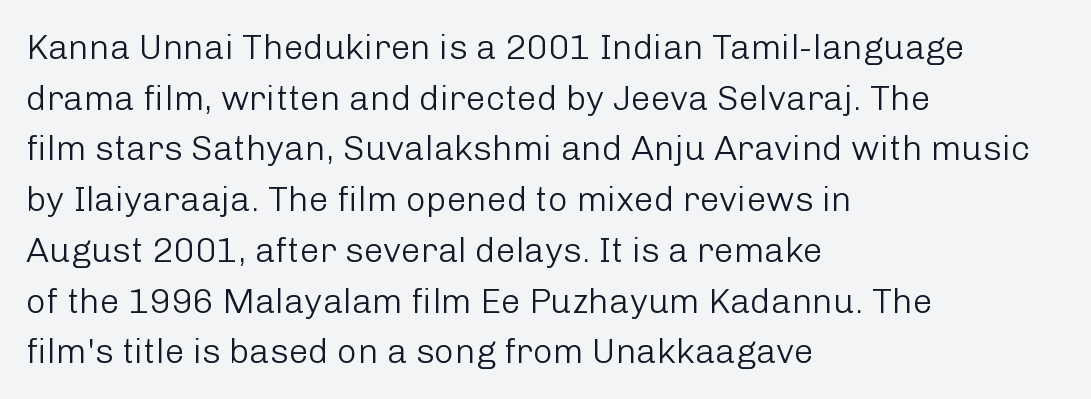
You can tell from the bare stems that sans-serif type was used. Think of a printed novel: that variable character pitch is what you see here. Typeset ragged right — the left edge is the straight one. Tracking here is standard; glyphs follow each other at the usual distance. Rule under the text: the space is simply empty. Is the type heavy? It reads as light-to-regular instead.
